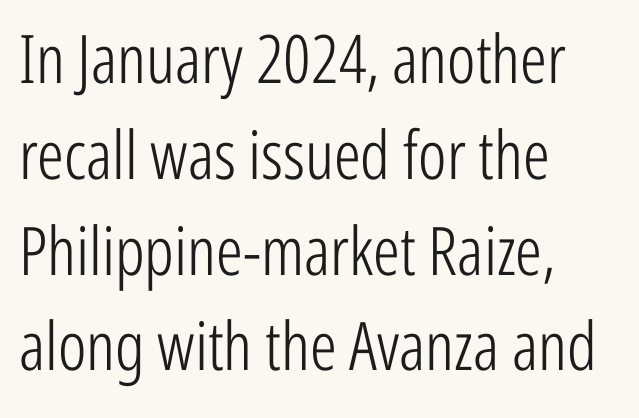
Rendered with straight, roman letterforms. Only glyphs here, with clear space below each row. Each letter keeps its own natural width here, so spacing adapts to shape. This is sans-serif lettering, the kind often seen on screens and signage. Regular leading.
